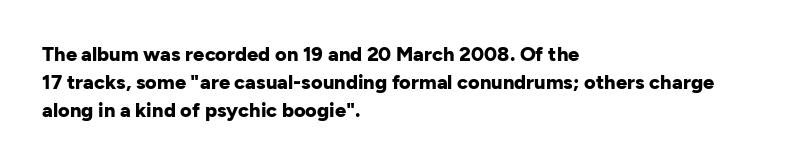
Upright lettering throughout. Each line starts at the same left margin while the right side varies. The passage shown has conventional tracking throughout. The glyphs have the mass of a bold cut. Summary of vertical rhythm: regular, with standard interline spacing. Words float on clear page, feet unadorned.
